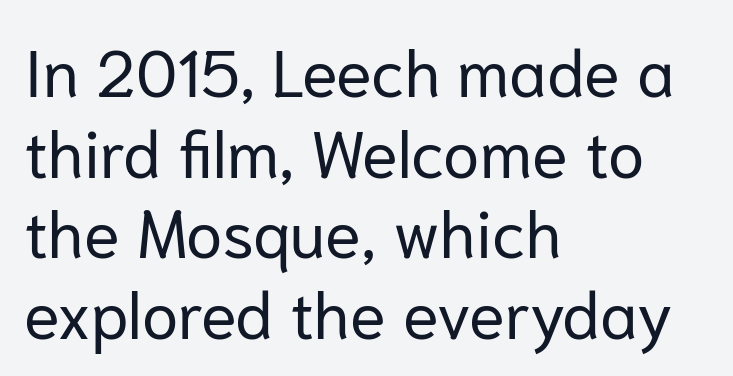
The image shows 66 px regular-weight sans-serif type, upright; set left-aligned, line spacing 1.22x, normal letter spacing, not underlined; low stroke contrast and a medium x-height.
